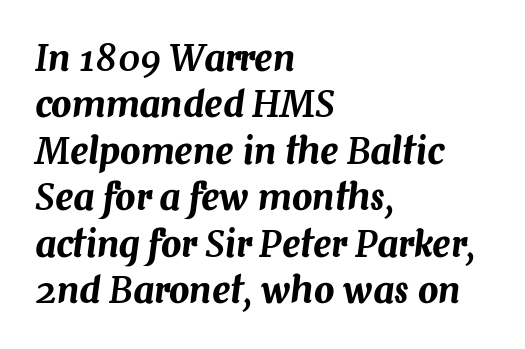
The image shows 36 px text type, italic (leaning right); set left-aligned, normal line spacing (1.29x), normal letter spacing, not underlined; medium stroke contrast and a medium x-height.
